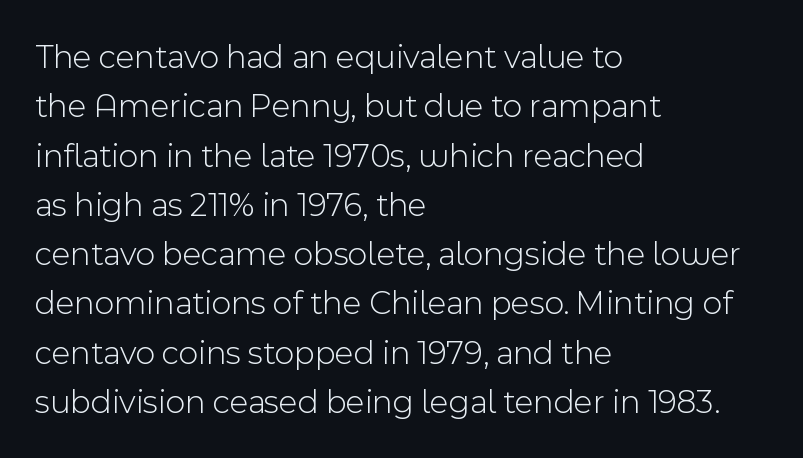
The image shows 34 px light sans-serif type, upright; set left-aligned, normal line spacing (1.45x), normal letter spacing, not underlined; a medium x-height.
